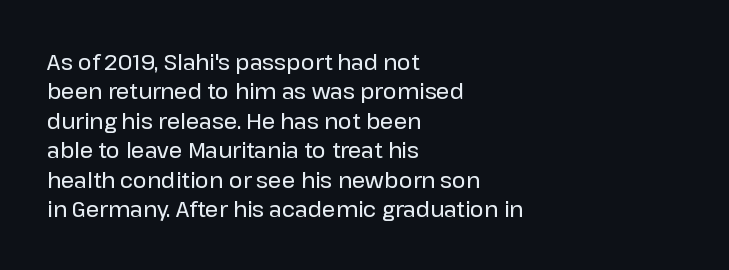
If you drew a ruler down the left edge, every line would touch it. The foot of each line stays bare and open. What's the leading like? Ordinary, nothing unusual. The axis of the letterforms is exactly vertical. Observe the ordinary spacing: letters are neighbours, not strangers.
